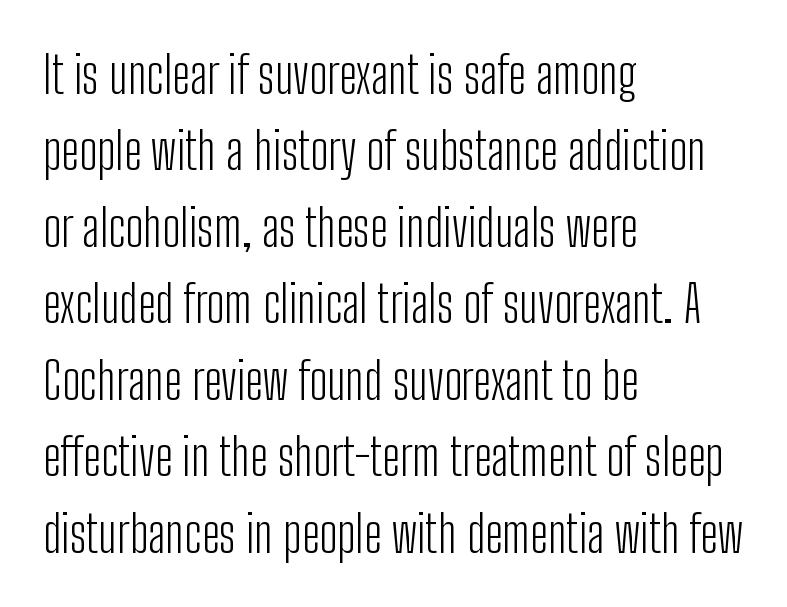
The image shows 51 px light, condensed sans-serif type, upright; set left-aligned, normal line spacing (1.5x), normal letter spacing, not underlined; low stroke contrast and a medium x-height.
